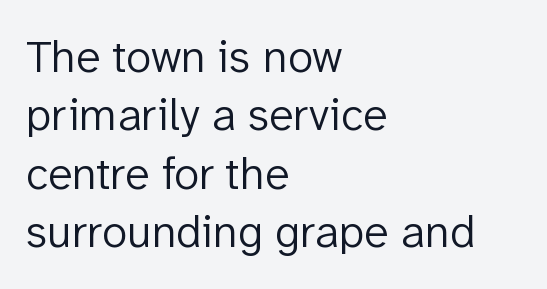
The image shows 46 px light sans-serif type, upright; set left-aligned, normal line spacing (1.27x), normal letter spacing, not underlined; low stroke contrast and a medium x-height.
